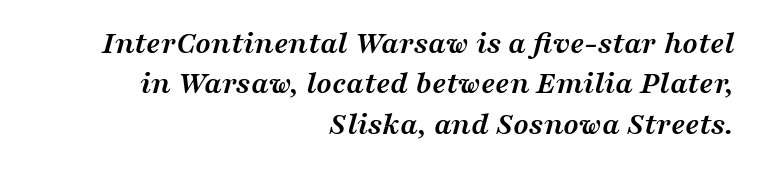
{"serif": "yes", "italic": "yes", "lean": "right", "slant_degrees": 16, "bold": "yes", "weight": "semibold", "width": "wide", "stroke_contrast": "medium", "x_height": "medium", "monospaced": "no", "underline": "no", "align": "right", "line_spacing": "normal", "line_spacing_ratio": 1.26, "letter_spacing": "normal", "letter_spacing_em": 0.0, "glyph_px": 32}
